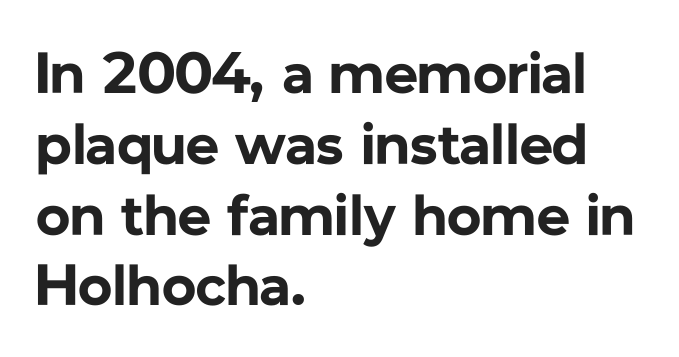
{"serif": "no", "italic": "no", "bold": "yes", "weight": "bold", "width": "normal", "stroke_contrast": "low", "x_height": "medium", "monospaced": "no", "underline": "no", "align": "left", "line_spacing_ratio": 1.22, "letter_spacing": "normal", "letter_spacing_em": 0.0, "glyph_px": 58}
